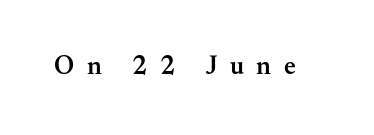
The image shows 26 px text type, upright; set unusually wide letter spacing (+0.48 em), not underlined.
